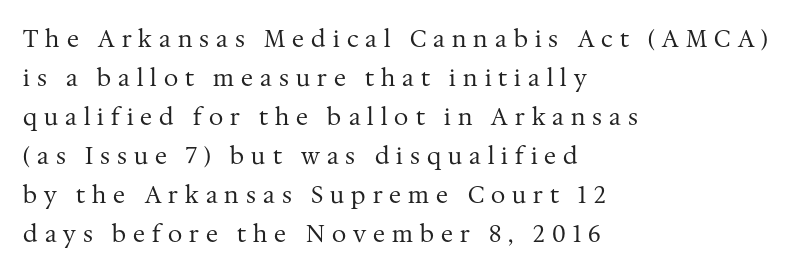
{"italic": "no", "bold": "no", "underline": "no", "align": "left", "line_spacing": "normal", "line_spacing_ratio": 1.7, "letter_spacing": "wide", "letter_spacing_em": 0.31, "glyph_px": 23}
